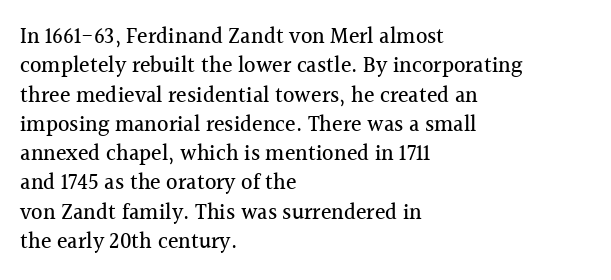
Q: Is the text italic (slanted)? A: No, it is upright.
Q: Is the text underlined? A: No.
Q: How is the paragraph aligned? A: Left-aligned.
Q: Is the spacing between letters normal or unusually wide? A: Normal.
Q: Is the spacing between lines tight, normal or loose? A: Normal.
